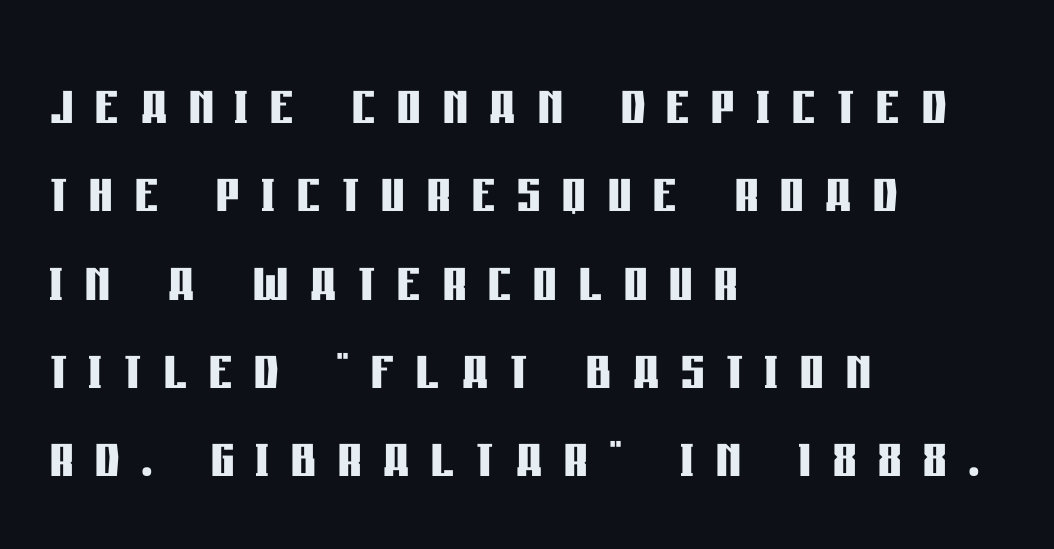
The image shows 73 px semibold, condensed sans-serif type, upright; set left-aligned, line spacing 1.21x, unusually wide letter spacing (+0.3 em), not underlined; low stroke contrast and a large x-height.
